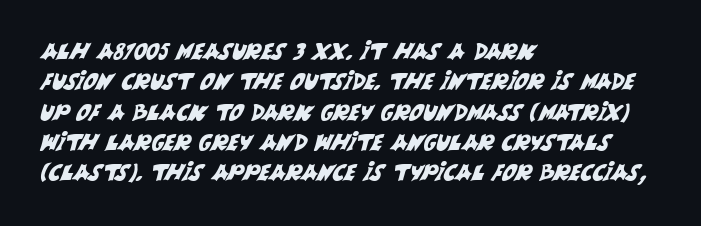
Q: Is the text underlined? A: No.
Q: How is the paragraph aligned? A: Left-aligned.
Q: Is the spacing between letters normal or unusually wide? A: Normal.
Q: Is the spacing between lines tight, normal or loose? A: Normal.
